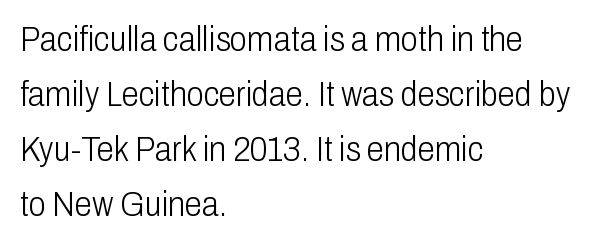
{"serif": "no", "italic": "no", "bold": "no", "weight": "light", "width": "condensed", "stroke_contrast": "low", "x_height": "medium", "monospaced": "no", "underline": "no", "align": "left", "line_spacing": "normal", "line_spacing_ratio": 1.57, "letter_spacing": "normal", "letter_spacing_em": 0.0, "glyph_px": 35}
